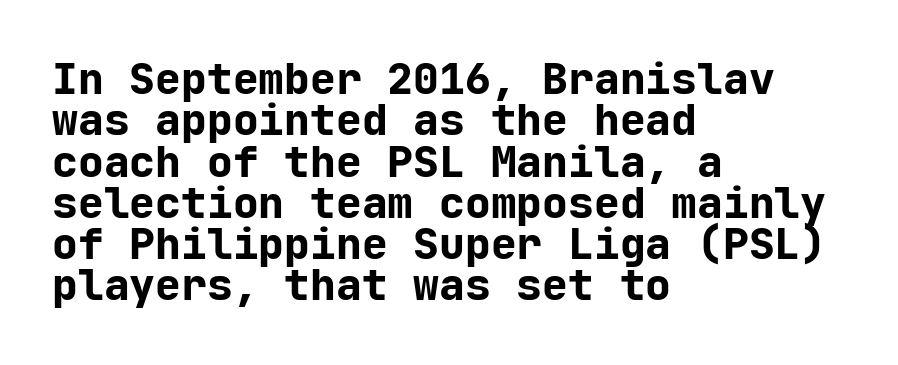
{"serif": "no", "italic": "no", "bold": "yes", "weight": "bold", "width": "normal", "stroke_contrast": "low", "x_height": "medium", "monospaced": "yes", "underline": "no", "align": "left", "line_spacing": "tight", "line_spacing_ratio": 0.96, "letter_spacing": "normal", "letter_spacing_em": 0.0, "glyph_px": 43}
